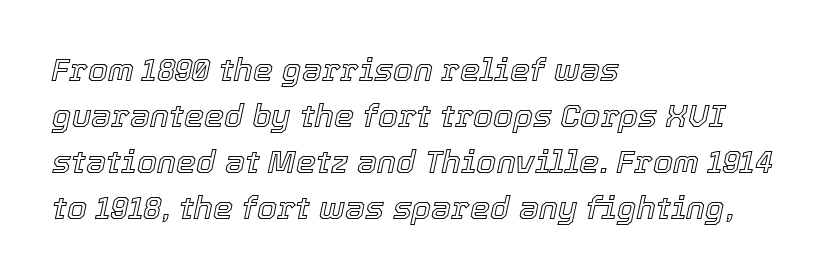
{"italic": "yes", "lean": "right", "slant_degrees": 12, "width": "normal", "x_height": "medium", "monospaced": "no", "underline": "no", "align": "left", "line_spacing": "normal", "line_spacing_ratio": 1.44, "letter_spacing": "normal", "letter_spacing_em": 0.0, "glyph_px": 32}
